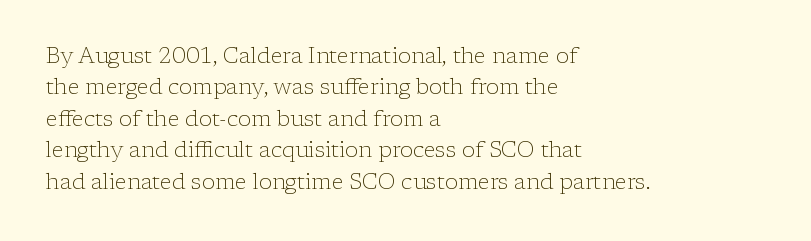
Q: Is the text bold? A: No.
Q: Is the text italic (slanted)? A: No, it is upright.
Q: Is the text underlined? A: No.
Q: How is the paragraph aligned? A: Left-aligned.
Q: Is the spacing between letters normal or unusually wide? A: Normal.
Q: Is the spacing between lines tight, normal or loose? A: Normal.
